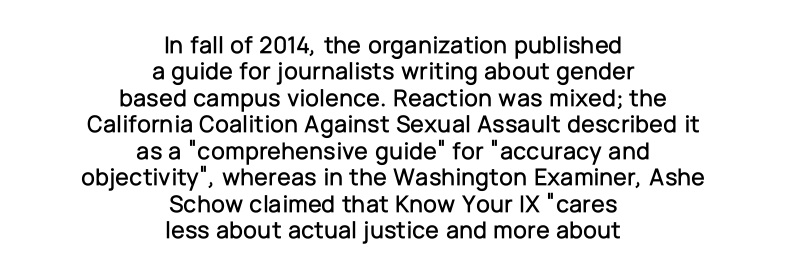
The image shows 25 px text type, upright; set centered, tight line spacing (1.06x), normal letter spacing, not underlined.
